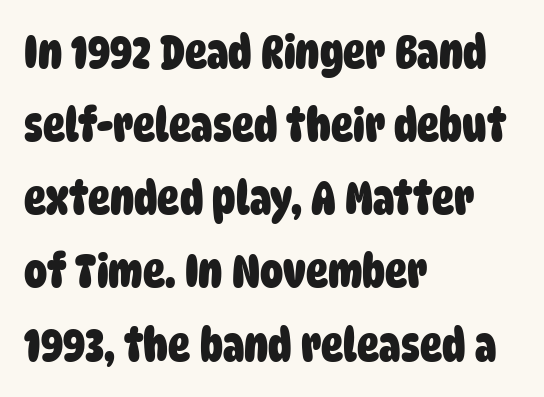
{"serif": "no", "bold": "yes", "weight": "heavy", "width": "condensed", "stroke_contrast": "low", "x_height": "large", "monospaced": "no", "underline": "no", "align": "left", "line_spacing": "normal", "line_spacing_ratio": 1.59, "letter_spacing": "normal", "letter_spacing_em": 0.0, "glyph_px": 46}
